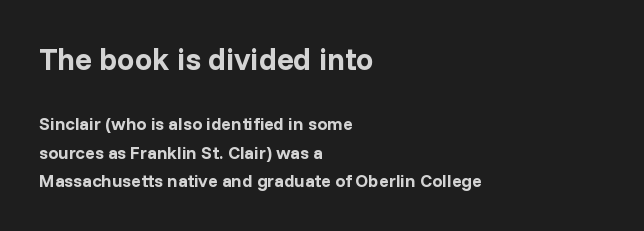
Q: Is the text bold? A: Yes.
Q: Is the text italic (slanted)? A: No, it is upright.
Q: Is the typeface a serif or a sans-serif typeface? A: Sans-serif.
Q: Is the text underlined? A: No.
Q: How is the paragraph aligned? A: Left-aligned.
Q: Is the spacing between letters normal or unusually wide? A: Normal.
Q: Is the spacing between lines tight, normal or loose? A: Normal.
Q: Which block of text is set in a larger size, the first (top) or the second (bottom)? A: The first (top) one.
Q: Width (condensed, normal, or wide)? A: Normal.
Q: Stroke contrast? A: Low.
Q: x-height? A: Medium.
Q: Monospaced? A: No.
